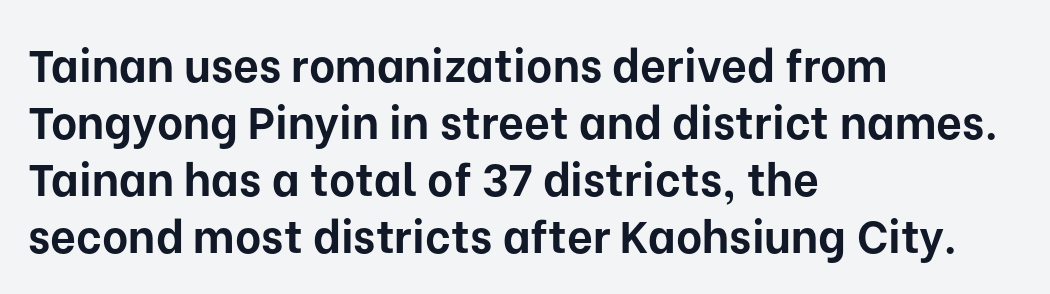
Each row of text sits above clean, open space. What weight is shown? A full bold with thick strokes. Typographically, this falls in the sans-serif category. Do the characters align in a grid? No, the font is proportional.
